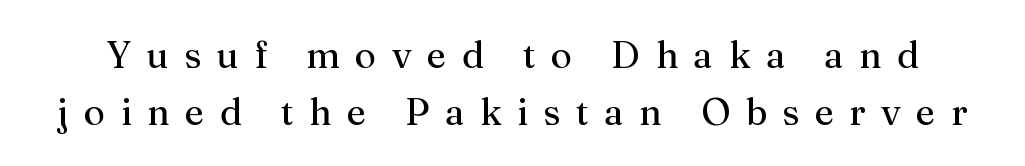
The glyphs in this specimen are seriffed. No letter is thick-stroked: the sample isn't bold. The line-height multiplier appears to be the usual default. These lines are rendered in a variable-pitch font. When letters stand straight like this, we call the style roman or upright.
